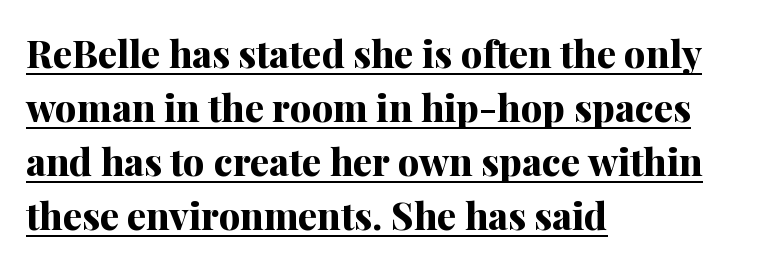
{"serif": "yes", "italic": "no", "bold": "yes", "weight": "bold", "width": "normal", "stroke_contrast": "medium", "x_height": "medium", "monospaced": "no", "underline": "yes", "align": "left", "line_spacing": "normal", "line_spacing_ratio": 1.42, "letter_spacing": "normal", "letter_spacing_em": 0.0, "glyph_px": 38}
